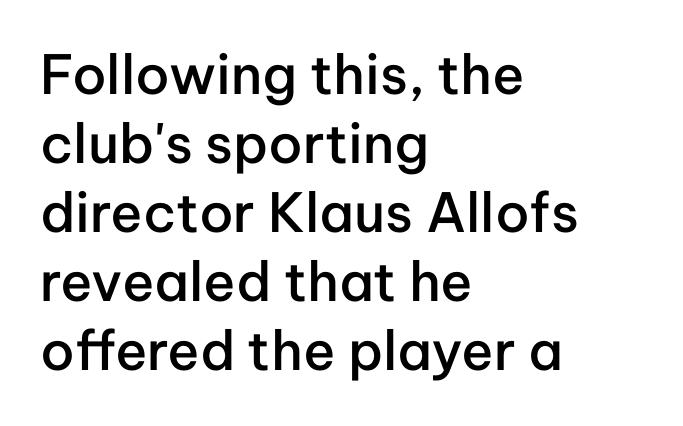
The image shows 54 px semibold sans-serif type, upright; set left-aligned, normal line spacing (1.28x), normal letter spacing, not underlined; low stroke contrast and a medium x-height.
